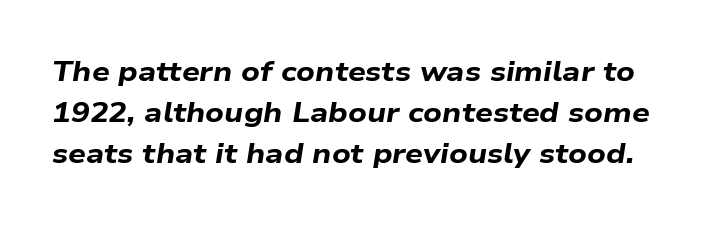
{"italic": "yes", "lean": "right", "slant_degrees": 9, "bold": "yes", "weight": "bold", "width": "wide", "stroke_contrast": "low", "x_height": "medium", "monospaced": "no", "underline": "no", "line_spacing": "normal", "line_spacing_ratio": 1.46, "letter_spacing": "normal", "letter_spacing_em": 0.0, "glyph_px": 28}
